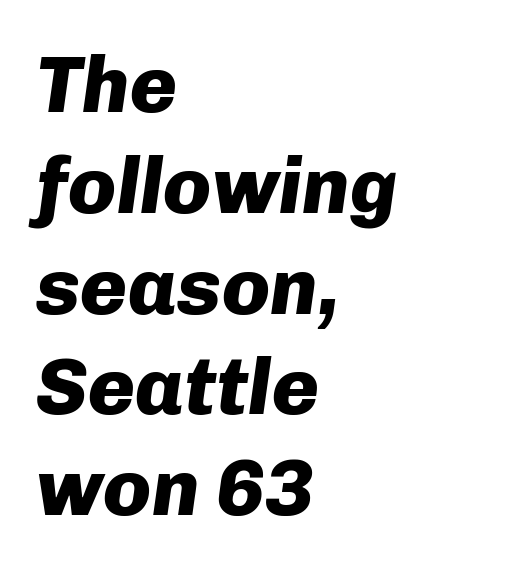
The image shows 80 px heavy type, italic (leaning right); set left-aligned, normal line spacing (1.26x), normal letter spacing, not underlined; low stroke contrast and a medium x-height.
